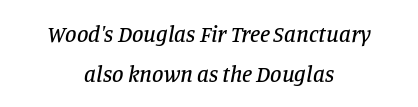
The image shows 23 px text type, italic (leaning right); set centered, line spacing 1.72x, normal letter spacing, not underlined.
